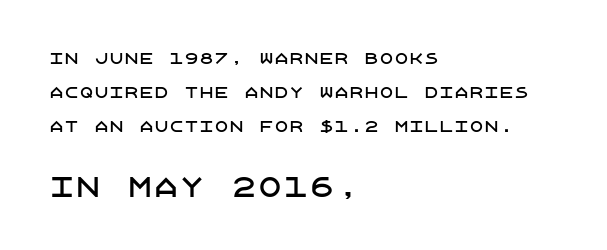
A clean baseline with only descenders dipping below it. The face used here is rendered with its standard letterfit. Larger block? The one below; the one above is distinctly smaller. The rendering uses a large line-height, opening up the rows.
